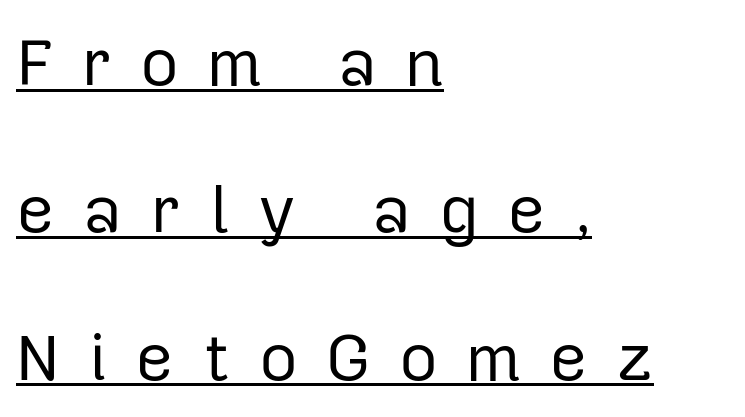
Short note: letters widely spaced. This rendering uses left alignment, leaving the right contour irregular. No letter is thick-stroked: the sample isn't bold. Character widths vary here, with narrow letters taking less room than wide ones. Is there an underline? Yes — a line sits under the letters.
